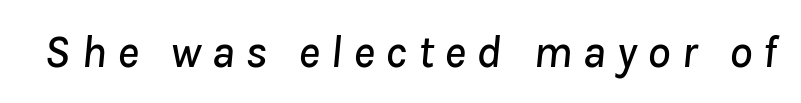
The image shows 46 px text type, italic (leaning right); set unusually wide letter spacing (+0.23 em), not underlined; low stroke contrast and a medium x-height.
